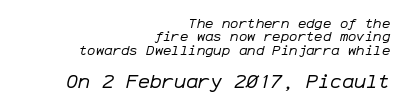
{"italic": "yes", "lean": "right", "slant_degrees": 12, "bold": "no", "underline": "no", "align": "right", "line_spacing": "tight", "line_spacing_ratio": 0.96, "letter_spacing": "normal", "letter_spacing_em": 0.0, "larger_block": "second", "size_ratio": 1.43, "glyph_px": 20}
